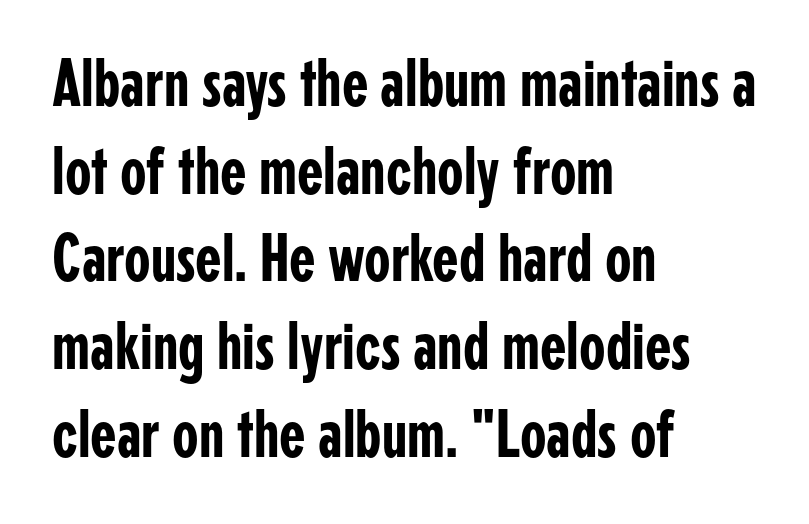
Each letter's strokes conclude bluntly, with no projecting serifs. Is the letter spacing exaggerated? No — it looks like the ordinary default. How would I describe the line gaps? Plain and ordinary. The lettering holds an erect, upright posture throughout. You could not count columns in this text — the font is proportionally spaced. A bare baseline throughout the passage.
